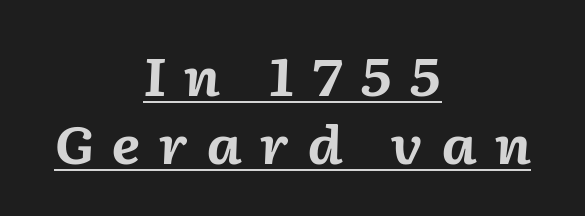
The image shows 52 px bold type, italic (leaning right); set centered, normal line spacing (1.31x), unusually wide letter spacing (+0.34 em), underlined; medium stroke contrast and a medium x-height.
